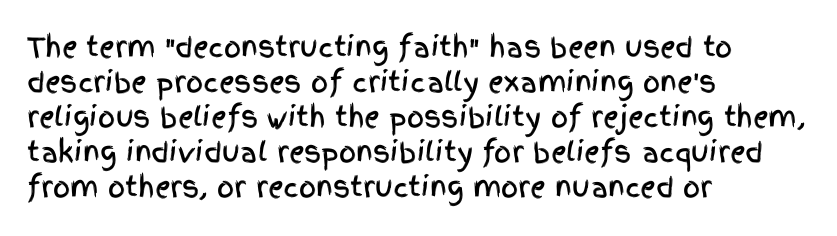
{"italic": "no", "underline": "no", "align": "left", "line_spacing": "normal", "line_spacing_ratio": 1.3, "letter_spacing": "normal", "letter_spacing_em": 0.0, "glyph_px": 27}
